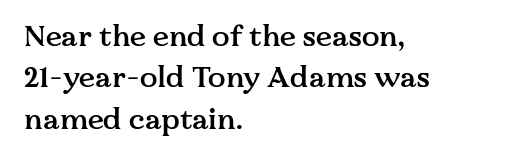
The image shows 29 px semibold serif type, upright; set left-aligned, normal line spacing (1.43x), normal letter spacing, not underlined; medium stroke contrast and a medium x-height.
